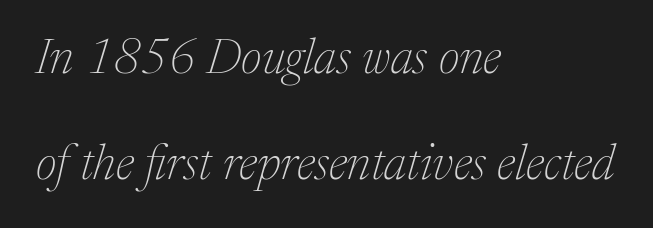
The image shows 49 px thin serif type, italic (leaning right); set left-aligned, loose line spacing (2.16x), normal letter spacing, not underlined; medium stroke contrast and a medium x-height.
